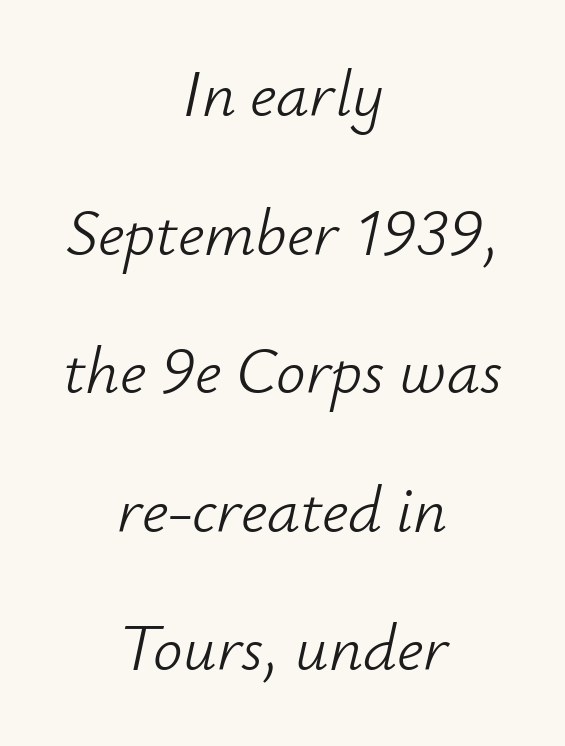
{"italic": "yes", "lean": "right", "slant_degrees": 12, "bold": "no", "weight": "light", "width": "normal", "stroke_contrast": "low", "x_height": "small", "monospaced": "no", "underline": "no", "align": "center", "line_spacing": "loose", "line_spacing_ratio": 2.1, "letter_spacing": "normal", "letter_spacing_em": 0.0, "glyph_px": 66}
